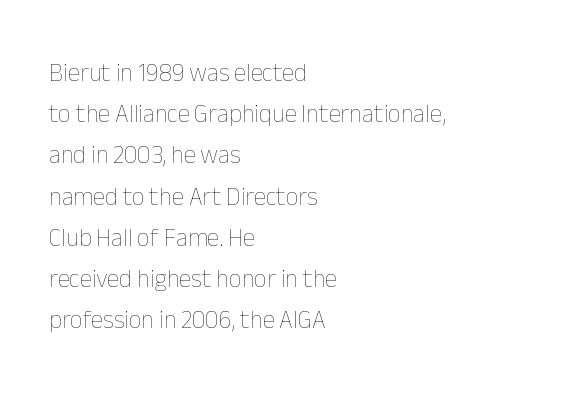
The image shows 25 px text type, upright; set left-aligned, normal line spacing (1.65x), normal letter spacing, not underlined.
